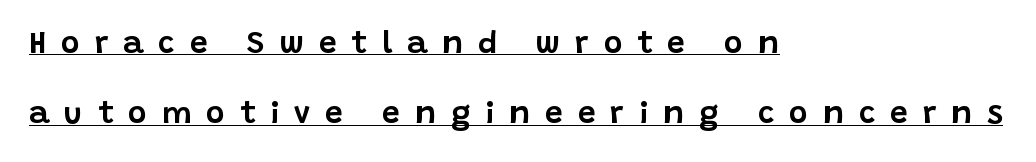
{"serif": "no", "italic": "no", "width": "normal", "stroke_contrast": "low", "x_height": "large", "monospaced": "no", "underline": "yes", "align": "left", "line_spacing": "loose", "line_spacing_ratio": 2.19, "letter_spacing": "wide", "letter_spacing_em": 0.46, "glyph_px": 32}
